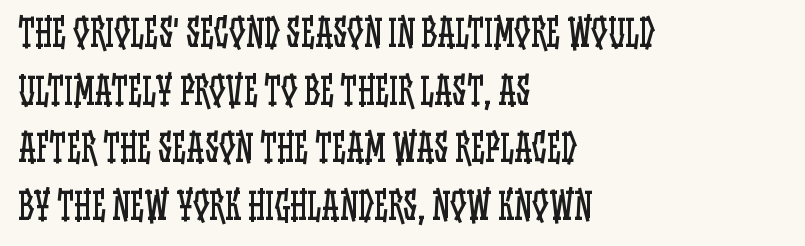
The image shows 36 px regular-weight, condensed type, upright; set left-aligned, normal line spacing (1.6x), normal letter spacing, not underlined; low stroke contrast and a large x-height.
